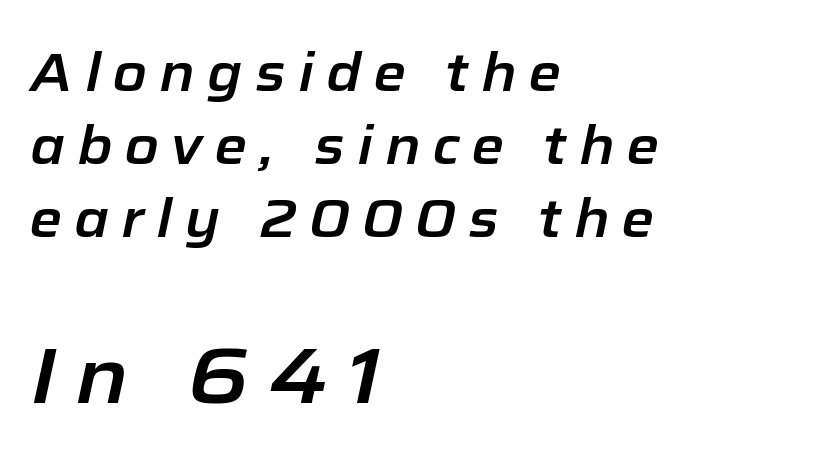
The setting favours the left margin, as ordinary paragraphs usually do. Bigger letters appear in the bottom chunk; the top chunk is reduced. Horizontal bands of white between lines are of average thickness. A typesetter would call this proportional, since set widths differ per character. Beneath every word, the page is bare. Slant detected: the letters are inclined.
